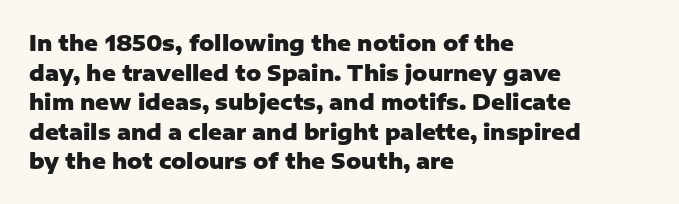
Q: Is the text bold? A: Yes.
Q: Is the text italic (slanted)? A: No, it is upright.
Q: Is the text underlined? A: No.
Q: How is the paragraph aligned? A: Left-aligned.
Q: Is the spacing between letters normal or unusually wide? A: Normal.
Q: Is the spacing between lines tight, normal or loose? A: Normal.
